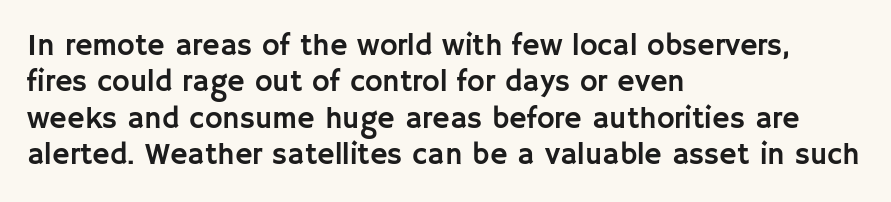
{"serif": "no", "italic": "no", "width": "normal", "stroke_contrast": "low", "x_height": "large", "monospaced": "no", "underline": "no", "align": "left", "line_spacing_ratio": 1.21, "letter_spacing": "normal", "letter_spacing_em": 0.0, "glyph_px": 30}
